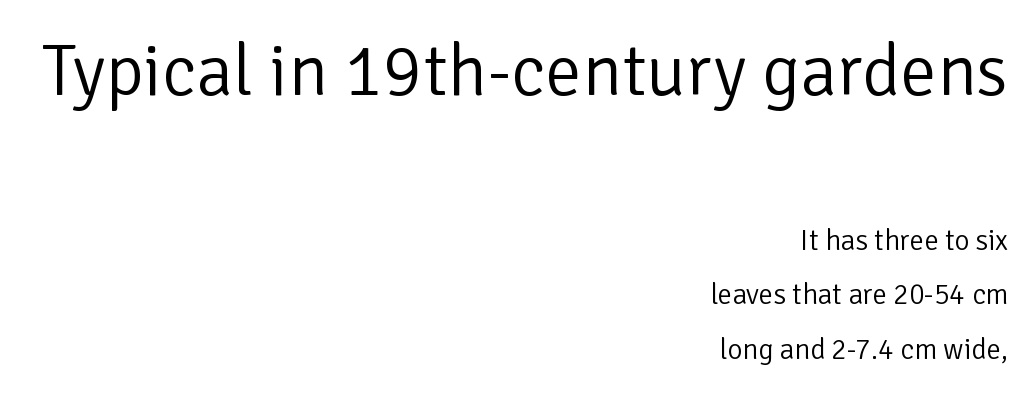
Q: Is the text bold? A: No.
Q: Is the text italic (slanted)? A: No, it is upright.
Q: Is the typeface a serif or a sans-serif typeface? A: Sans-serif.
Q: Is the text underlined? A: No.
Q: How is the paragraph aligned? A: Right-aligned.
Q: Is the spacing between letters normal or unusually wide? A: Normal.
Q: Which block of text is set in a larger size, the first (top) or the second (bottom)? A: The first (top) one.
Q: Width (condensed, normal, or wide)? A: Normal.
Q: Stroke contrast? A: Low.
Q: x-height? A: Medium.
Q: Monospaced? A: No.
